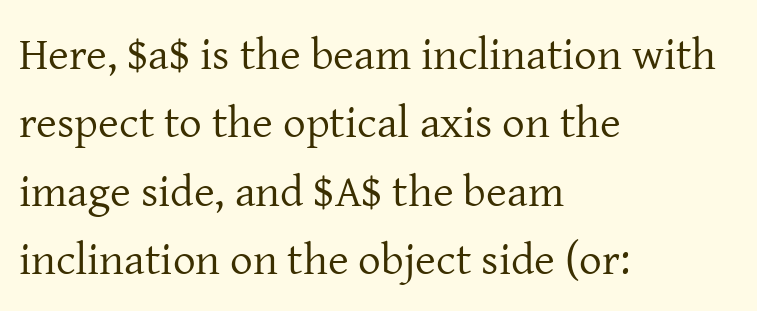
Q: Is the text bold? A: No.
Q: Is the text italic (slanted)? A: No, it is upright.
Q: Is the typeface a serif or a sans-serif typeface? A: Serif.
Q: Is the text underlined? A: No.
Q: How is the paragraph aligned? A: Left-aligned.
Q: Is the spacing between letters normal or unusually wide? A: Normal.
Q: Is the spacing between lines tight, normal or loose? A: Normal.
Q: Width (condensed, normal, or wide)? A: Normal.
Q: Stroke contrast? A: Low.
Q: x-height? A: Medium.
Q: Monospaced? A: No.
